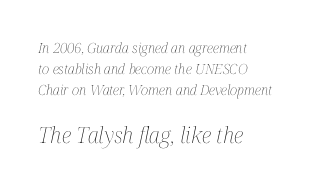
{"italic": "yes", "lean": "right", "slant_degrees": 12, "bold": "no", "underline": "no", "align": "left", "line_spacing": "normal", "line_spacing_ratio": 1.51, "letter_spacing": "normal", "letter_spacing_em": 0.0, "larger_block": "second", "size_ratio": 1.57, "glyph_px": 22}
